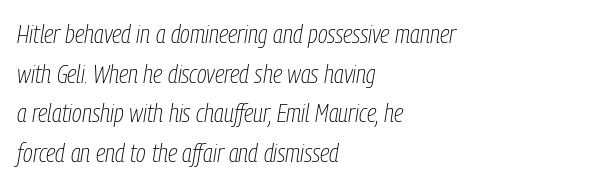
{"italic": "yes", "lean": "right", "slant_degrees": 9, "bold": "no", "underline": "no", "align": "left", "line_spacing": "normal", "line_spacing_ratio": 1.52, "letter_spacing": "normal", "letter_spacing_em": 0.0, "glyph_px": 26}
